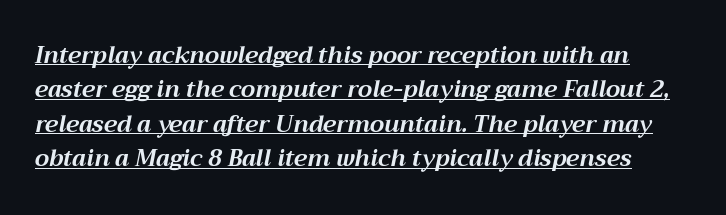
Q: Is the text bold? A: Yes.
Q: Is the text italic (slanted)? A: Yes, it leans right by about 12 degrees.
Q: Is the text underlined? A: Yes.
Q: Is the spacing between letters normal or unusually wide? A: Normal.
Q: Is the spacing between lines tight, normal or loose? A: Normal.
